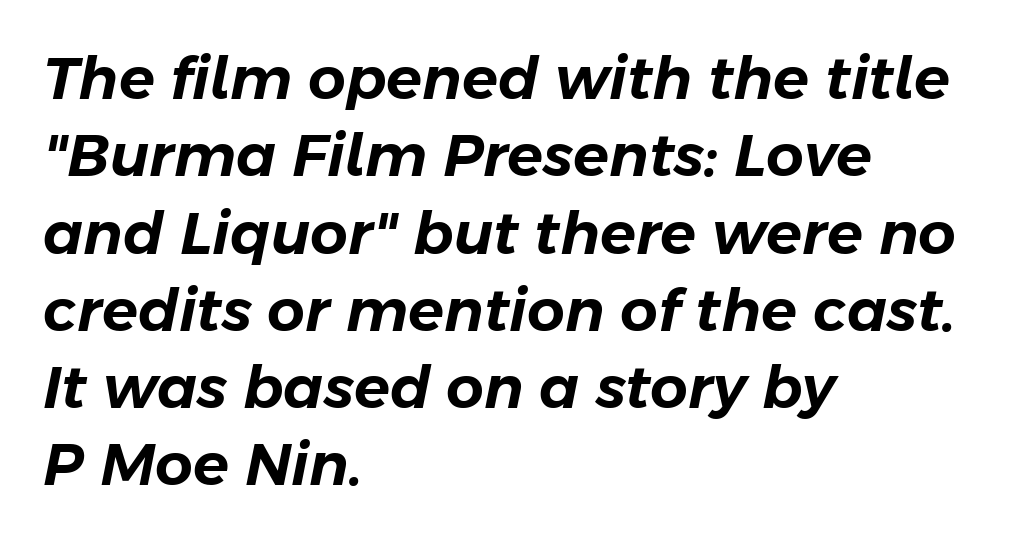
You could not count columns in this text — the font is proportionally spaced. Nobody drew a line under any word here. Caption: standard tracking, unaltered. Quick note: italic. The ragged edge is on the right, which tells us the setting is flush left. Each new line begins a customary step beneath the previous one.
